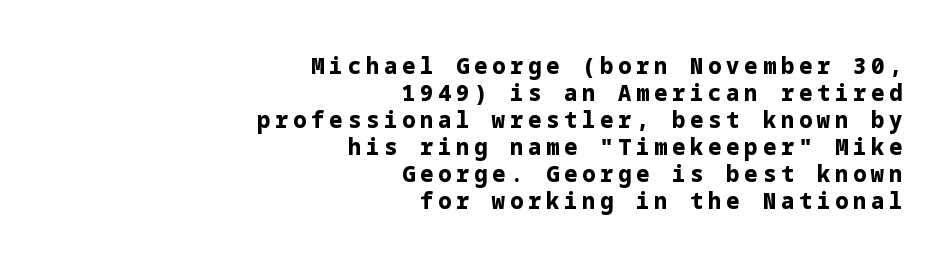
{"italic": "no", "bold": "yes", "underline": "no", "align": "right", "line_spacing_ratio": 1.23, "letter_spacing": "wide", "letter_spacing_em": 0.22, "glyph_px": 22}
